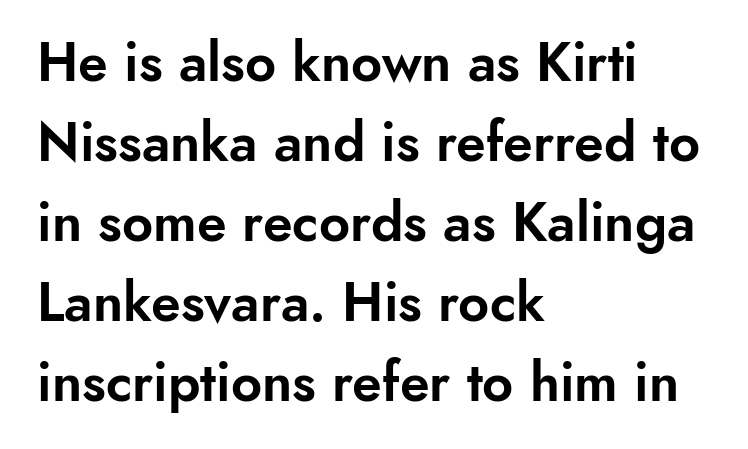
The image shows 54 px sans-serif type, upright; set left-aligned, normal line spacing (1.48x), normal letter spacing, not underlined; low stroke contrast and a small x-height.
